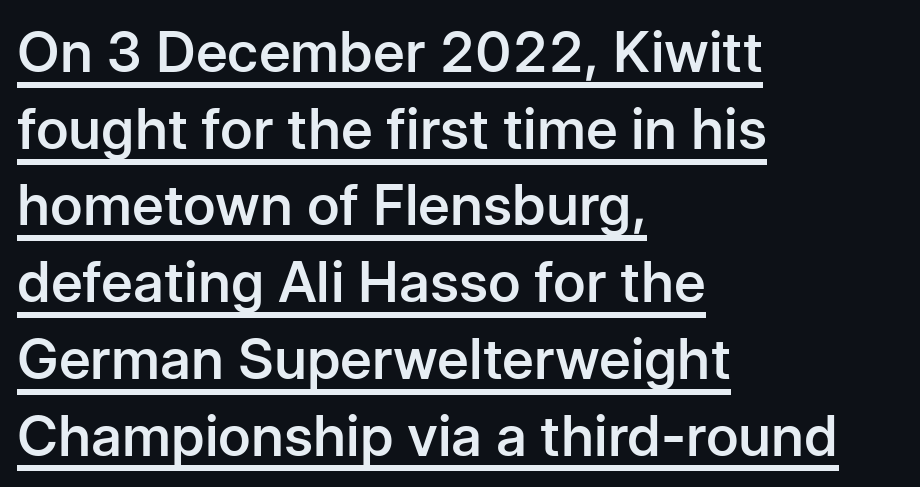
The passage shown is typed in a proportional face where columns would drift. This is moderately heavy type, rendered in semibold. Layout note: lines flush left. Every word sits above its own underline.
